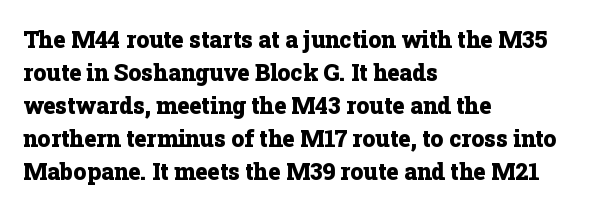
The image shows 23 px bold type, upright; set left-aligned, normal line spacing (1.44x), normal letter spacing, not underlined.
